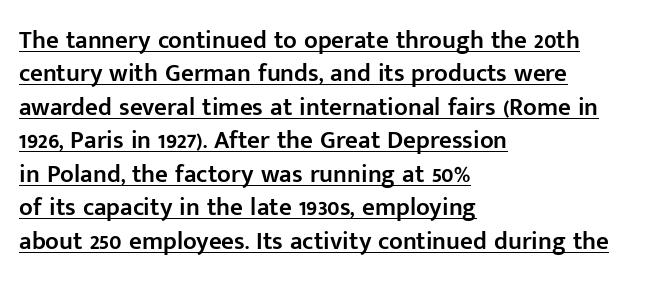
Q: Is the text bold? A: Semi-bold.
Q: Is the text italic (slanted)? A: No, it is upright.
Q: Is the text underlined? A: Yes.
Q: How is the paragraph aligned? A: Left-aligned.
Q: Is the spacing between letters normal or unusually wide? A: Normal.
Q: Is the spacing between lines tight, normal or loose? A: Normal.
